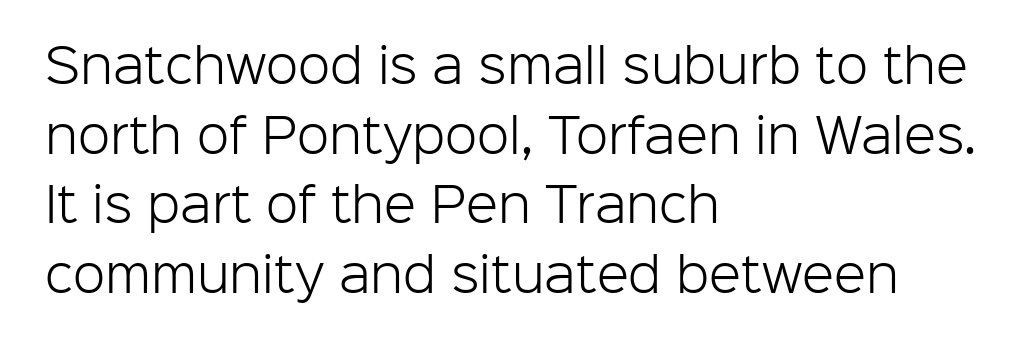
A roman cut, with each character standing at attention. The tracking reads as untouched default to a designer's eye. The letterforms sit at book weight or below. The passage shown is typed in a proportional face where columns would drift.
